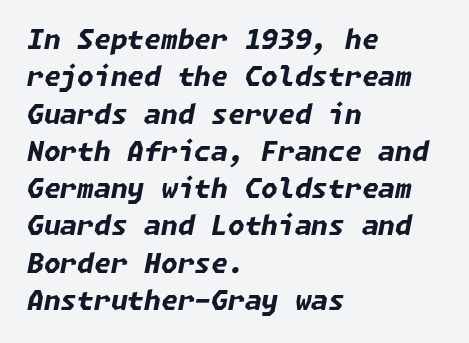
Q: Is the text bold? A: Yes.
Q: Is the text italic (slanted)? A: Yes, it leans right by about 11 degrees.
Q: Is the text underlined? A: No.
Q: How is the paragraph aligned? A: Left-aligned.
Q: Is the spacing between letters normal or unusually wide? A: Normal.
Q: Is the spacing between lines tight, normal or loose? A: Normal.
